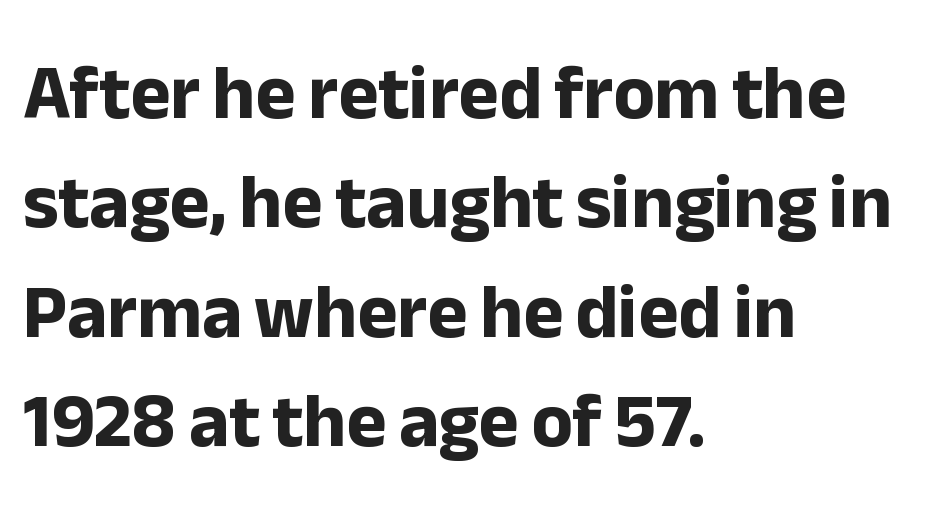
{"serif": "no", "italic": "no", "bold": "yes", "weight": "bold", "width": "normal", "stroke_contrast": "low", "x_height": "medium", "monospaced": "no", "underline": "no", "align": "left", "line_spacing": "normal", "line_spacing_ratio": 1.44, "letter_spacing": "normal", "letter_spacing_em": 0.0, "glyph_px": 76}
